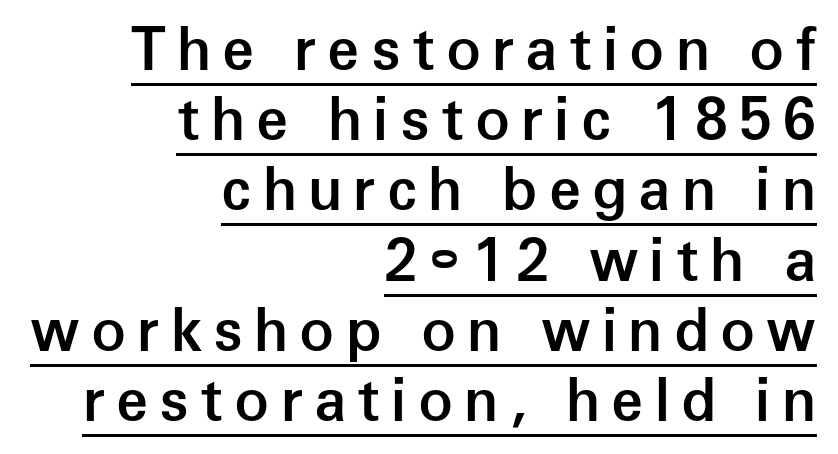
Q: Is the text bold? A: Semi-bold.
Q: Is the text italic (slanted)? A: No, it is upright.
Q: Is the typeface a serif or a sans-serif typeface? A: Sans-serif.
Q: Is the text underlined? A: Yes.
Q: How is the paragraph aligned? A: Right-aligned.
Q: Width (condensed, normal, or wide)? A: Normal.
Q: Stroke contrast? A: Low.
Q: x-height? A: Medium.
Q: Monospaced? A: No.
